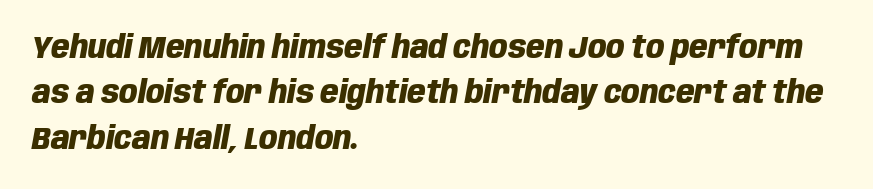
Q: Is the text bold? A: Yes.
Q: Is the text italic (slanted)? A: Yes, it leans right by about 10 degrees.
Q: Is the text underlined? A: No.
Q: How is the paragraph aligned? A: Left-aligned.
Q: Is the spacing between letters normal or unusually wide? A: Normal.
Q: Is the spacing between lines tight, normal or loose? A: Normal.
Q: Width (condensed, normal, or wide)? A: Condensed.
Q: Stroke contrast? A: Low.
Q: x-height? A: Large.
Q: Monospaced? A: No.
